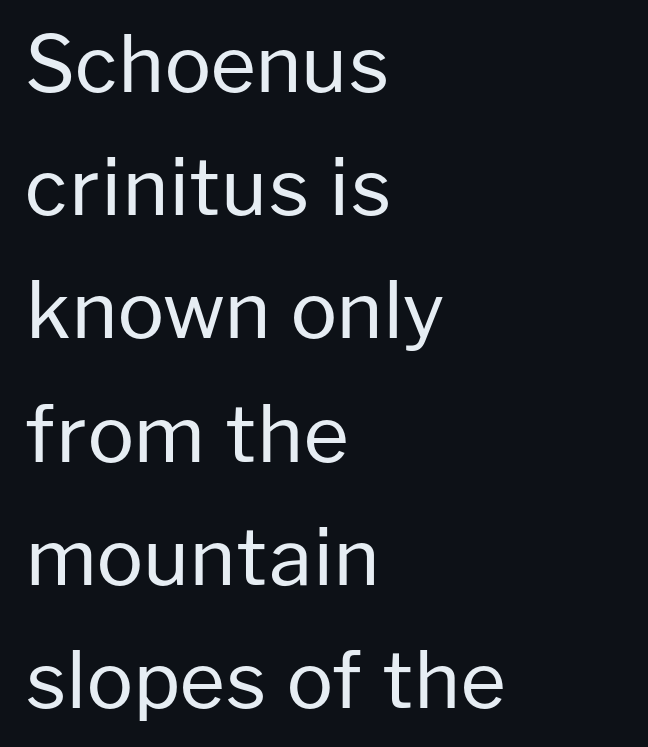
{"serif": "no", "italic": "no", "bold": "no", "weight": "regular", "width": "normal", "stroke_contrast": "low", "x_height": "medium", "monospaced": "no", "underline": "no", "align": "left", "line_spacing": "normal", "line_spacing_ratio": 1.58, "letter_spacing": "normal", "letter_spacing_em": 0.0, "glyph_px": 78}
